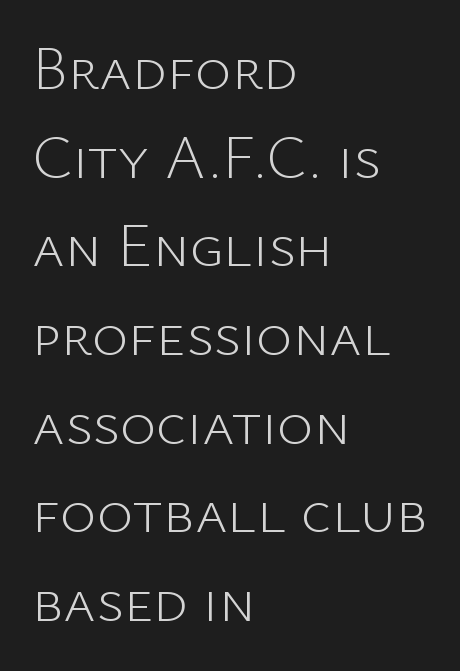
Q: Is the text bold? A: No.
Q: Is the text italic (slanted)? A: No, it is upright.
Q: Is the typeface a serif or a sans-serif typeface? A: Sans-serif.
Q: Is the text underlined? A: No.
Q: How is the paragraph aligned? A: Left-aligned.
Q: Is the spacing between letters normal or unusually wide? A: Normal.
Q: Is the spacing between lines tight, normal or loose? A: Normal.
Q: Width (condensed, normal, or wide)? A: Normal.
Q: Stroke contrast? A: Low.
Q: x-height? A: Medium.
Q: Monospaced? A: No.
